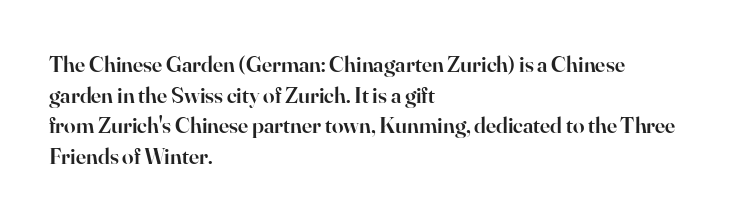
The image shows 23 px text type, upright; set left-aligned, normal line spacing (1.33x), normal letter spacing, not underlined.
